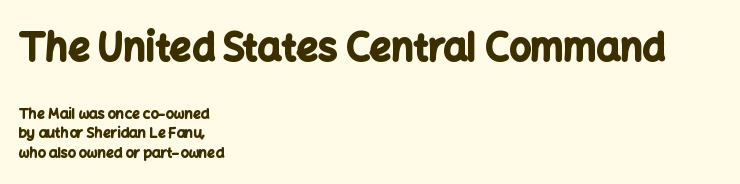
{"serif": "no", "italic": "no", "bold": "yes", "weight": "bold", "width": "normal", "stroke_contrast": "low", "x_height": "medium", "monospaced": "no", "underline": "no", "align": "left", "line_spacing": "normal", "line_spacing_ratio": 1.4, "letter_spacing": "normal", "letter_spacing_em": 0.0, "larger_block": "first", "size_ratio": 2.71, "glyph_px": 38}
